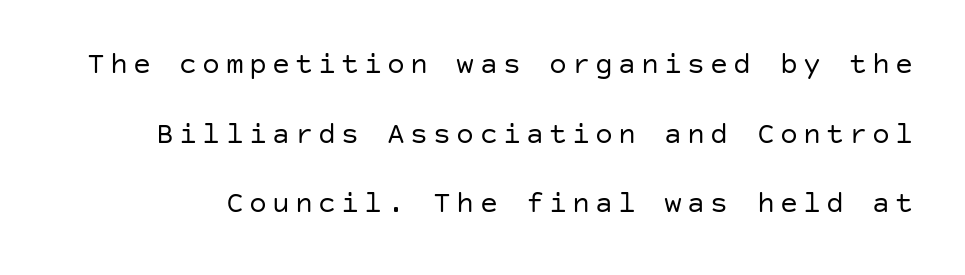
Has an underline been added? It has not. Serif or sans? Sans — the stroke terminals are bare. The typeface has the unassuming heft of standard copy or less. The axis of the letterforms is exactly vertical. Successive baselines arrive slowly, with a big drop between each.
